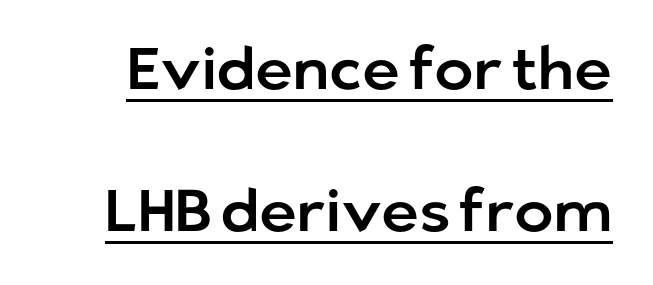
The image shows 59 px sans-serif type, upright; set loose line spacing (2.41x), normal letter spacing, underlined; low stroke contrast and a medium x-height.
